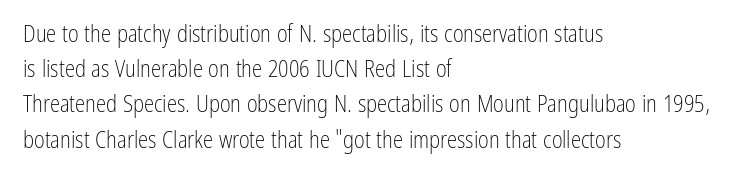
The image shows 23 px text type, upright; set left-aligned, normal line spacing (1.53x), normal letter spacing, not underlined.
